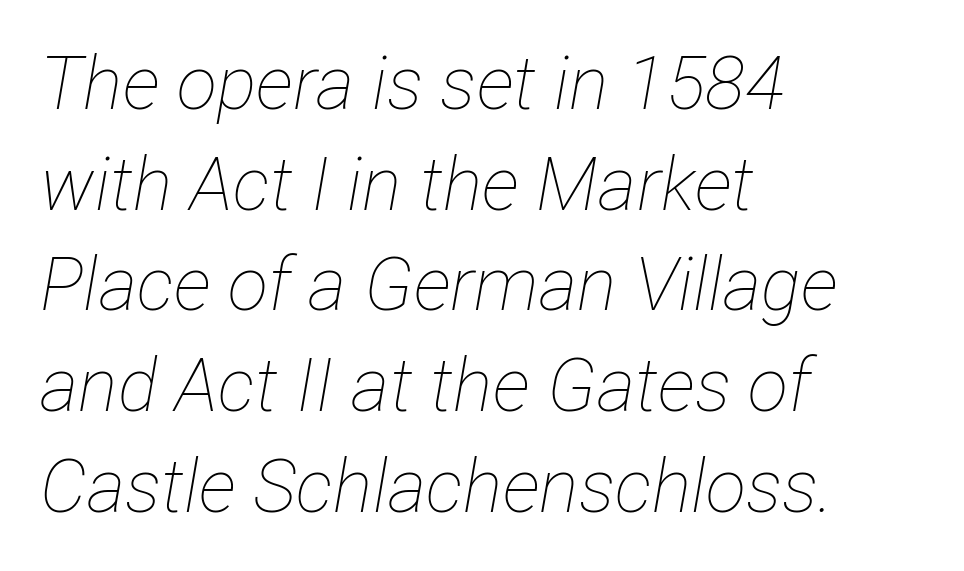
The image shows 74 px thin, condensed type, italic (leaning right); set left-aligned, normal line spacing (1.36x), normal letter spacing, not underlined; low stroke contrast and a medium x-height.
